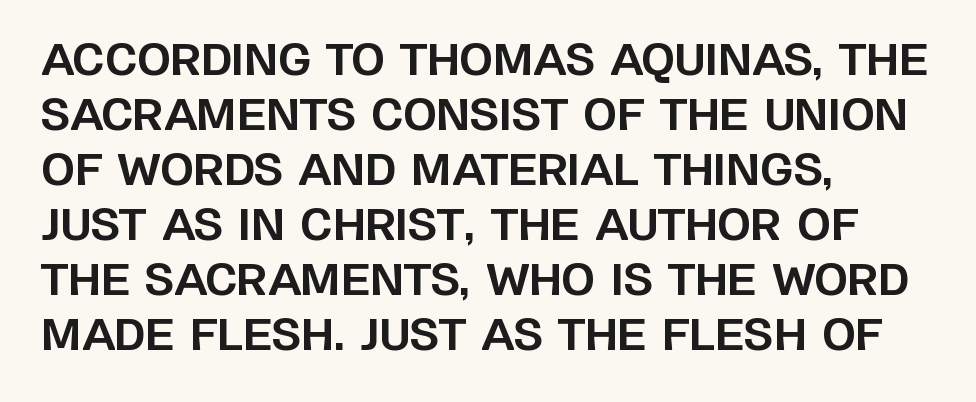
The image shows 43 px bold sans-serif type, upright; set left-aligned, normal line spacing (1.28x), normal letter spacing, not underlined; low stroke contrast and a large x-height.
